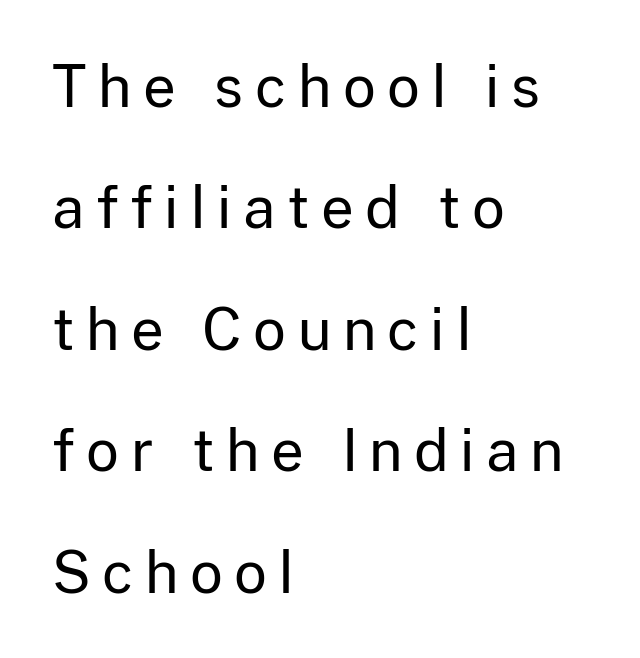
{"serif": "no", "italic": "no", "bold": "no", "weight": "regular", "width": "normal", "stroke_contrast": "low", "x_height": "medium", "monospaced": "no", "underline": "no", "align": "left", "line_spacing": "loose", "line_spacing_ratio": 2.13, "letter_spacing": "wide", "letter_spacing_em": 0.2, "glyph_px": 57}
